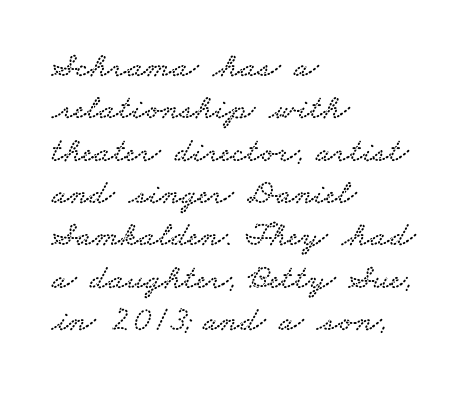
{"serif": "yes", "width": "wide", "stroke_contrast": "low", "x_height": "small", "monospaced": "no", "underline": "no", "align": "left", "line_spacing_ratio": 1.21, "letter_spacing": "normal", "letter_spacing_em": 0.0, "glyph_px": 35}
